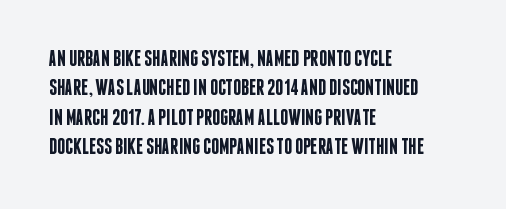
{"italic": "no", "bold": "semi", "underline": "no", "align": "left", "line_spacing": "normal", "line_spacing_ratio": 1.33, "letter_spacing": "normal", "letter_spacing_em": 0.0, "glyph_px": 22}
